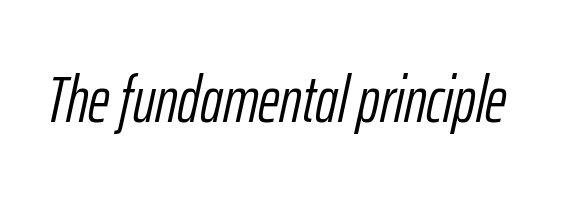
The image shows 66 px light, condensed type, italic (leaning right); set normal letter spacing, not underlined; low stroke contrast and a medium x-height.
